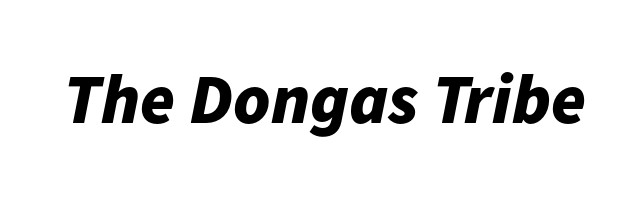
Q: Is the text bold? A: Yes.
Q: Is the text italic (slanted)? A: Yes, it leans right by about 11 degrees.
Q: Is the text underlined? A: No.
Q: Is the spacing between letters normal or unusually wide? A: Normal.
Q: Width (condensed, normal, or wide)? A: Normal.
Q: Stroke contrast? A: Low.
Q: x-height? A: Medium.
Q: Monospaced? A: No.
